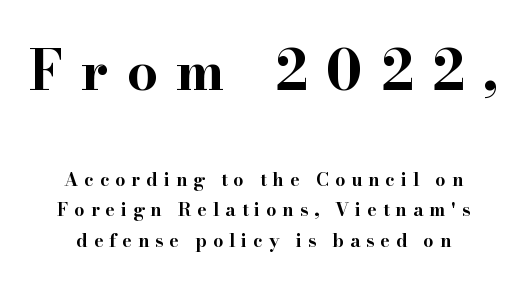
The image shows 55 px bold, wide serif type, upright; set centered, normal line spacing (1.69x), unusually wide letter spacing (+0.33 em), not underlined; the first (top) block is 3.06x larger; high stroke contrast and a small x-height.
